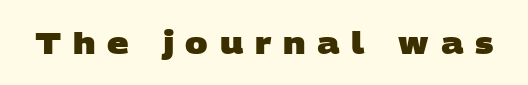
The image shows 30 px heavy, wide sans-serif type; set unusually wide letter spacing (+0.39 em), not underlined; low stroke contrast and a large x-height.
